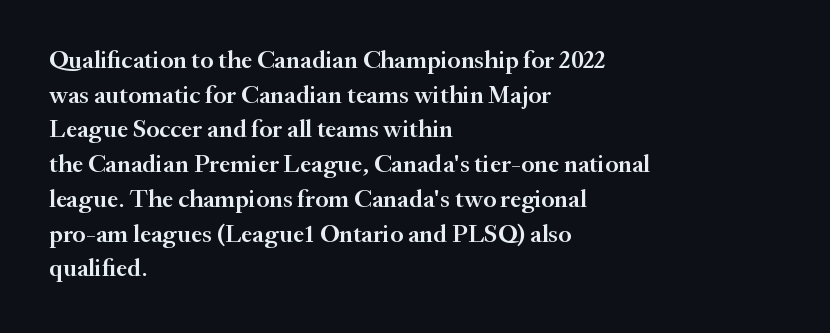
Quick note: underline off. The block of text has a typical density, with ordinary space between rows. Does the lettering tilt? It doesn't — this is upright. Characters follow at the spacing the type designer built in.
